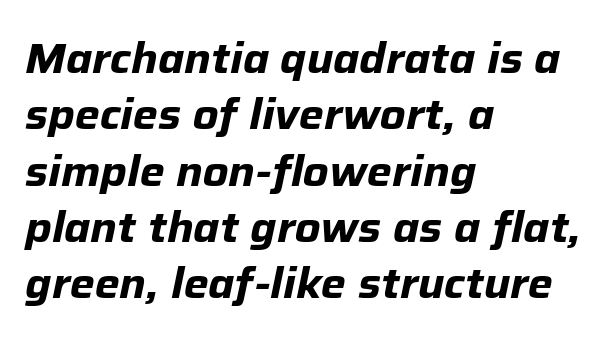
Q: Is the text bold? A: Yes.
Q: Is the text italic (slanted)? A: Yes, it leans right by about 12 degrees.
Q: Is the text underlined? A: No.
Q: How is the paragraph aligned? A: Left-aligned.
Q: Is the spacing between letters normal or unusually wide? A: Normal.
Q: Is the spacing between lines tight, normal or loose? A: Normal.
Q: Width (condensed, normal, or wide)? A: Normal.
Q: Stroke contrast? A: Low.
Q: x-height? A: Medium.
Q: Monospaced? A: No.
